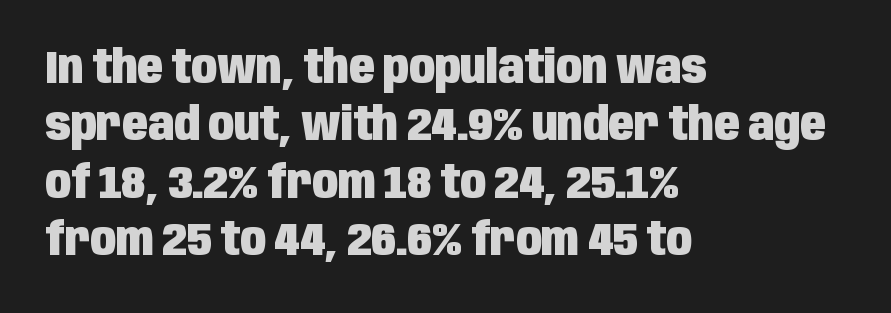
The image shows 47 px heavy, condensed sans-serif type, upright; set left-aligned, line spacing 1.22x, normal letter spacing, not underlined; low stroke contrast and a large x-height.
